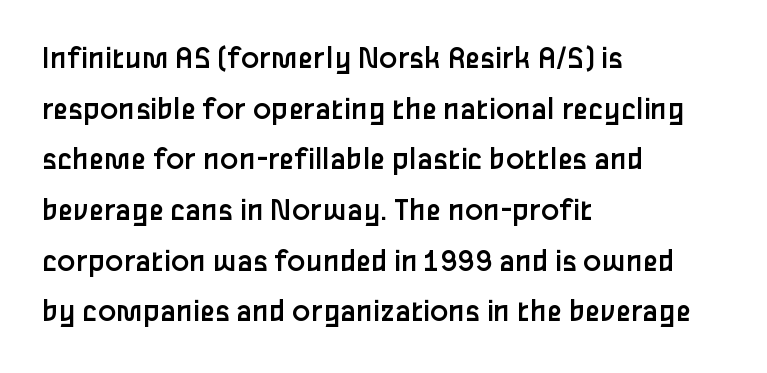
Q: Is the text bold? A: No.
Q: Is the text italic (slanted)? A: No, it is upright.
Q: Is the typeface a serif or a sans-serif typeface? A: Sans-serif.
Q: Is the text underlined? A: No.
Q: How is the paragraph aligned? A: Left-aligned.
Q: Is the spacing between letters normal or unusually wide? A: Normal.
Q: Is the spacing between lines tight, normal or loose? A: Normal.
Q: Width (condensed, normal, or wide)? A: Normal.
Q: Stroke contrast? A: Low.
Q: x-height? A: Medium.
Q: Monospaced? A: No.
